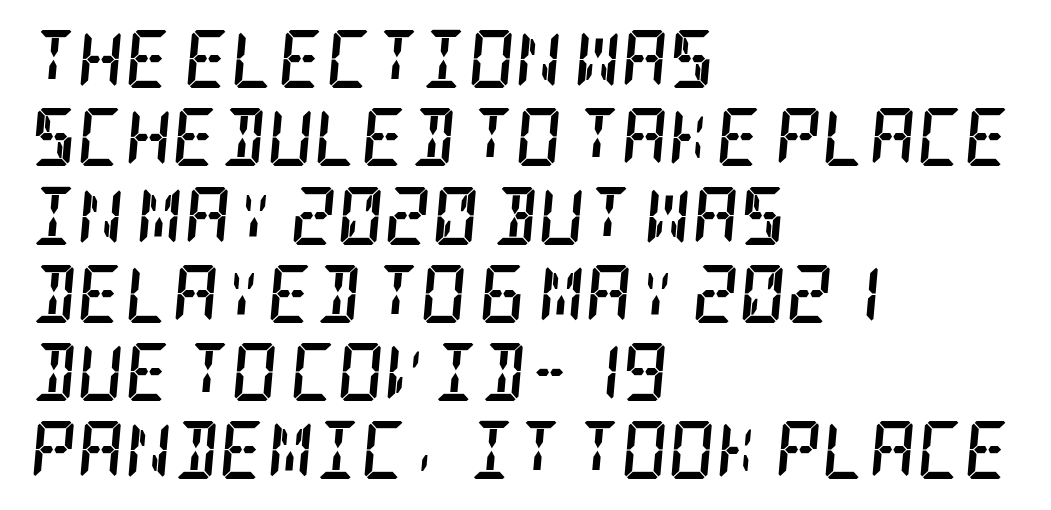
Q: Is the text bold? A: Yes.
Q: Is the text italic (slanted)? A: Yes, it leans right by about 5 degrees.
Q: Is the typeface a serif or a sans-serif typeface? A: Serif.
Q: Is the text underlined? A: No.
Q: How is the paragraph aligned? A: Left-aligned.
Q: Is the spacing between letters normal or unusually wide? A: Normal.
Q: Is the spacing between lines tight, normal or loose? A: Normal.
Q: Width (condensed, normal, or wide)? A: Condensed.
Q: Stroke contrast? A: Low.
Q: x-height? A: Large.
